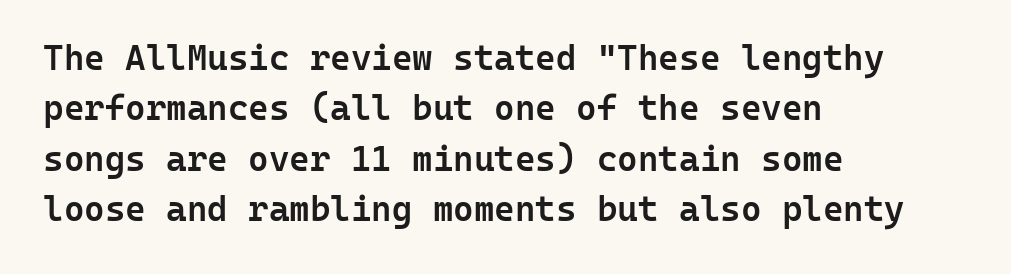
The image shows 35 px semibold sans-serif type, upright, monospaced; set left-aligned, normal line spacing (1.44x), normal letter spacing, not underlined; low stroke contrast and a medium x-height.
